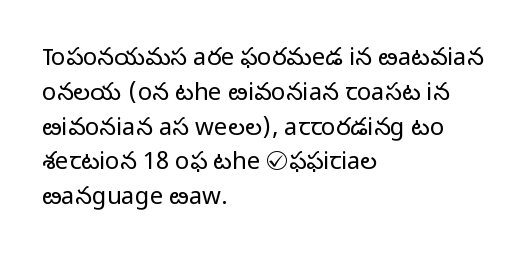
The image shows 24 px text type, upright; set left-aligned, normal line spacing (1.45x), normal letter spacing, not underlined.
